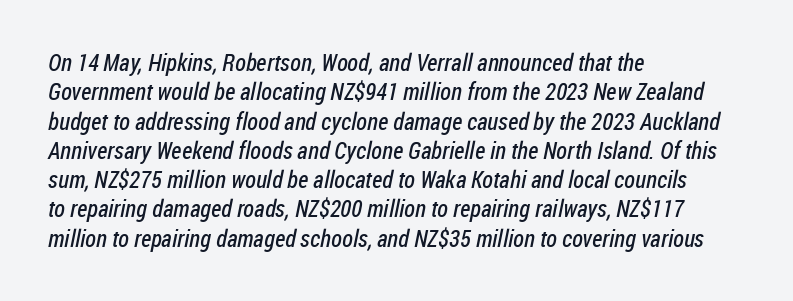
The image shows 24 px text type; set left-aligned, line spacing 1.22x, normal letter spacing, not underlined.
